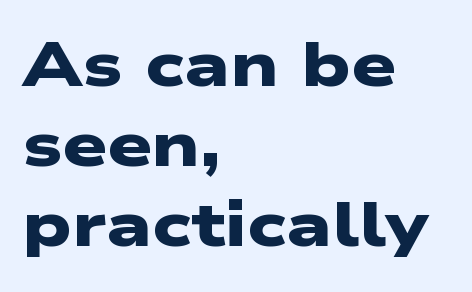
Q: Is the text bold? A: Yes.
Q: Is the typeface a serif or a sans-serif typeface? A: Sans-serif.
Q: Is the text underlined? A: No.
Q: How is the paragraph aligned? A: Left-aligned.
Q: Is the spacing between letters normal or unusually wide? A: Normal.
Q: Is the spacing between lines tight, normal or loose? A: Normal.
Q: Width (condensed, normal, or wide)? A: Wide.
Q: Stroke contrast? A: Low.
Q: x-height? A: Medium.
Q: Monospaced? A: No.
